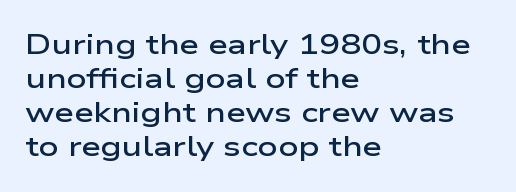
The image shows 28 px semibold, wide sans-serif type, upright; set left-aligned, line spacing 1.22x, normal letter spacing, not underlined; low stroke contrast and a medium x-height.
